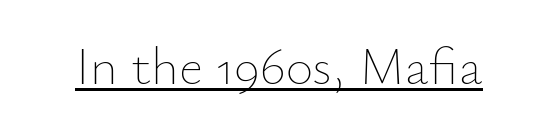
{"italic": "no", "bold": "no", "weight": "thin", "width": "normal", "stroke_contrast": "low", "x_height": "small", "monospaced": "no", "underline": "yes", "letter_spacing": "normal", "letter_spacing_em": 0.0, "glyph_px": 53}
